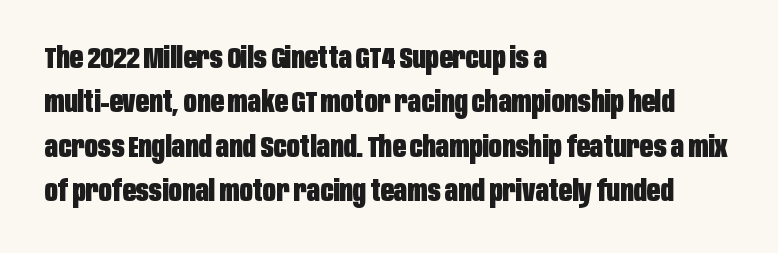
{"serif": "no", "italic": "no", "bold": "yes", "weight": "heavy", "width": "condensed", "stroke_contrast": "low", "x_height": "large", "monospaced": "no", "underline": "no", "align": "left", "line_spacing": "normal", "line_spacing_ratio": 1.53, "letter_spacing": "normal", "letter_spacing_em": 0.0, "glyph_px": 29}
